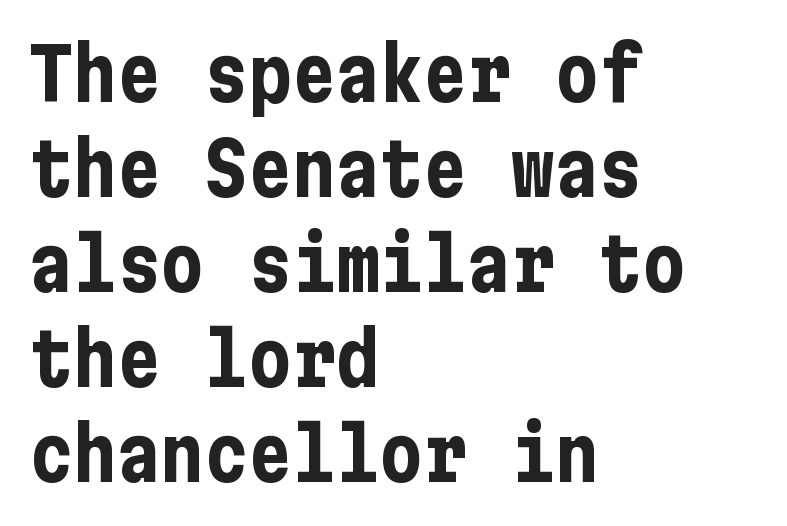
The image shows 73 px bold, condensed sans-serif type, upright; set left-aligned, normal line spacing (1.3x), normal letter spacing, not underlined; low stroke contrast and a medium x-height.
